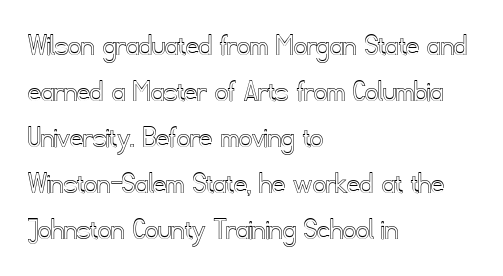
The image shows 32 px text type, upright; set left-aligned, normal line spacing (1.44x), normal letter spacing, not underlined; a small x-height.
